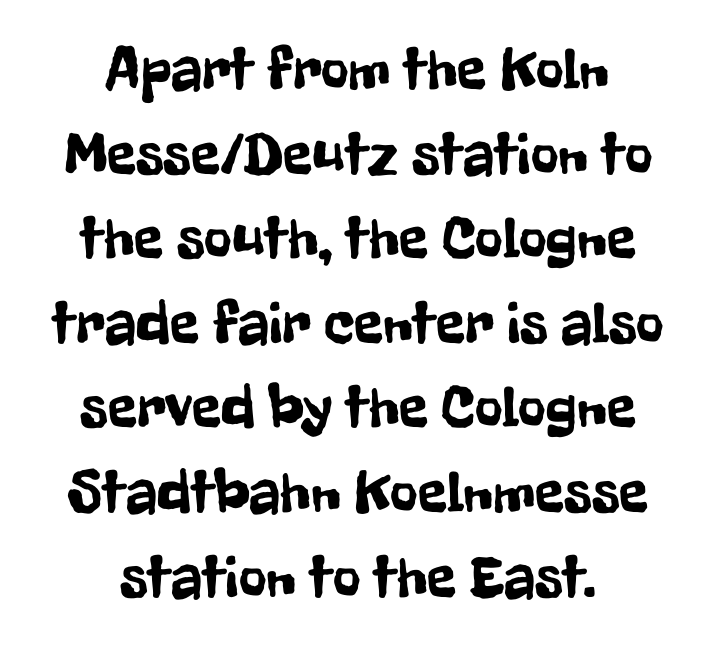
Q: Is the text italic (slanted)? A: No, it is upright.
Q: Is the typeface a serif or a sans-serif typeface? A: Sans-serif.
Q: Is the text underlined? A: No.
Q: How is the paragraph aligned? A: Centered.
Q: Is the spacing between letters normal or unusually wide? A: Normal.
Q: Is the spacing between lines tight, normal or loose? A: Normal.
Q: Width (condensed, normal, or wide)? A: Condensed.
Q: Stroke contrast? A: Low.
Q: x-height? A: Medium.
Q: Monospaced? A: No.
